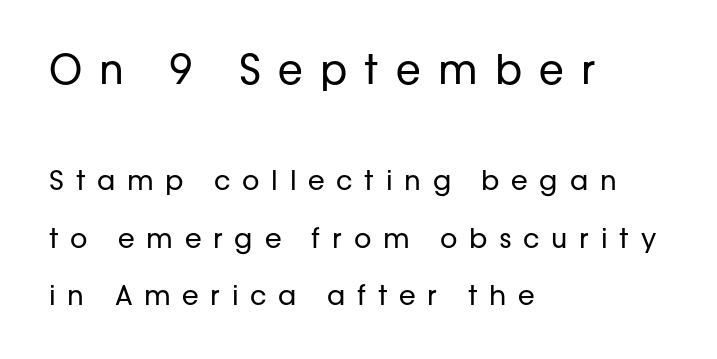
{"serif": "no", "italic": "no", "bold": "no", "weight": "regular", "width": "normal", "stroke_contrast": "low", "x_height": "medium", "monospaced": "no", "underline": "no", "align": "left", "line_spacing": "loose", "line_spacing_ratio": 2.13, "letter_spacing": "wide", "letter_spacing_em": 0.43, "larger_block": "first", "size_ratio": 1.48, "glyph_px": 40}
